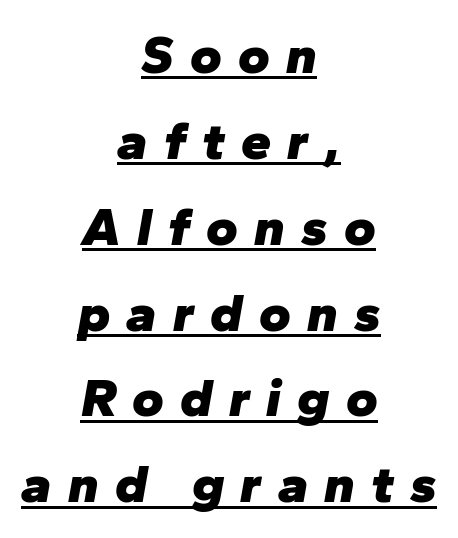
{"italic": "yes", "lean": "right", "slant_degrees": 10, "bold": "yes", "weight": "heavy", "width": "normal", "stroke_contrast": "low", "x_height": "medium", "monospaced": "no", "underline": "yes", "align": "center", "line_spacing": "normal", "line_spacing_ratio": 1.59, "letter_spacing": "wide", "letter_spacing_em": 0.3, "glyph_px": 54}
